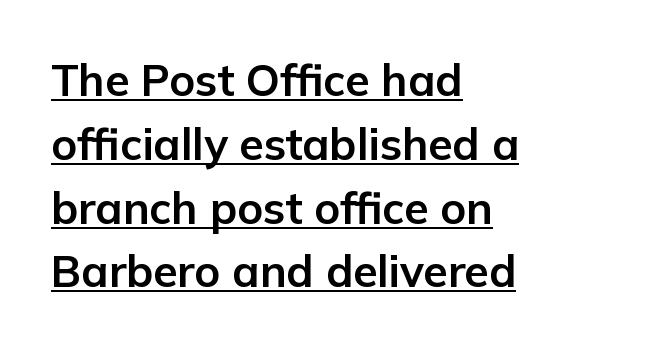
Q: Is the text bold? A: Yes.
Q: Is the text italic (slanted)? A: No, it is upright.
Q: Is the typeface a serif or a sans-serif typeface? A: Sans-serif.
Q: Is the text underlined? A: Yes.
Q: How is the paragraph aligned? A: Left-aligned.
Q: Is the spacing between letters normal or unusually wide? A: Normal.
Q: Is the spacing between lines tight, normal or loose? A: Normal.
Q: Width (condensed, normal, or wide)? A: Normal.
Q: Stroke contrast? A: Low.
Q: x-height? A: Medium.
Q: Monospaced? A: No.
